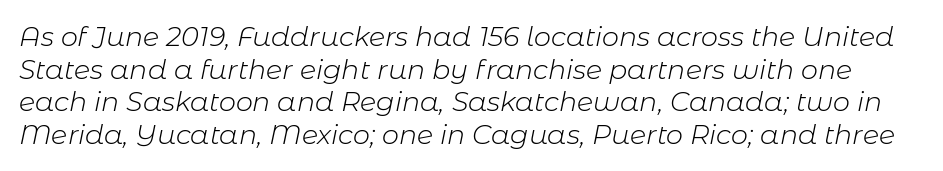
The image shows 27 px text type, italic (leaning right); set line spacing 1.21x, normal letter spacing, not underlined.
